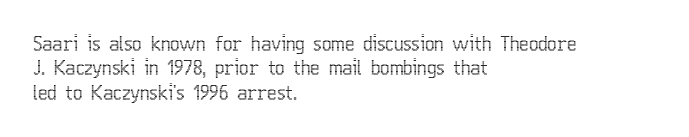
Look at the tracking — it's just the regular setting, nothing added. Horizontal alignment here is leftward, the default for most running prose. Clear beneath every line of the passage. Unlike italic type, these characters show no tilt at all.
